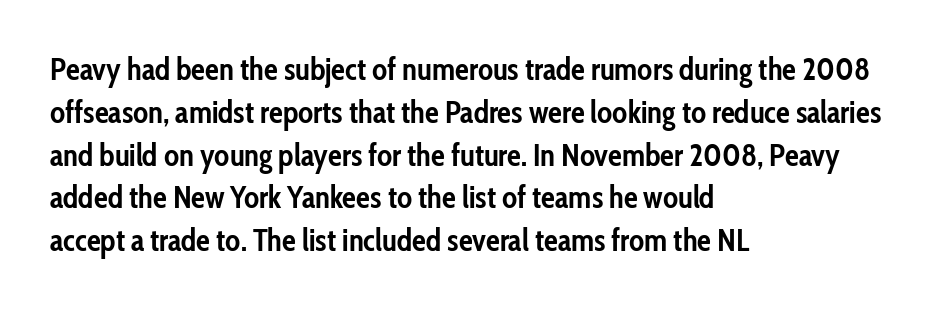
{"serif": "no", "italic": "no", "bold": "yes", "weight": "semibold", "width": "condensed", "stroke_contrast": "low", "x_height": "medium", "monospaced": "no", "underline": "no", "align": "left", "line_spacing": "normal", "line_spacing_ratio": 1.38, "letter_spacing": "normal", "letter_spacing_em": 0.0, "glyph_px": 31}
